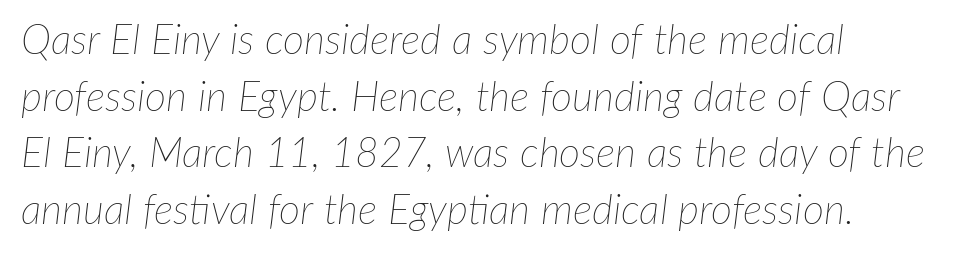
{"italic": "yes", "lean": "right", "slant_degrees": 7, "bold": "no", "weight": "thin", "width": "normal", "stroke_contrast": "low", "x_height": "medium", "monospaced": "no", "underline": "no", "align": "left", "line_spacing": "normal", "line_spacing_ratio": 1.38, "letter_spacing": "normal", "letter_spacing_em": 0.0, "glyph_px": 41}
